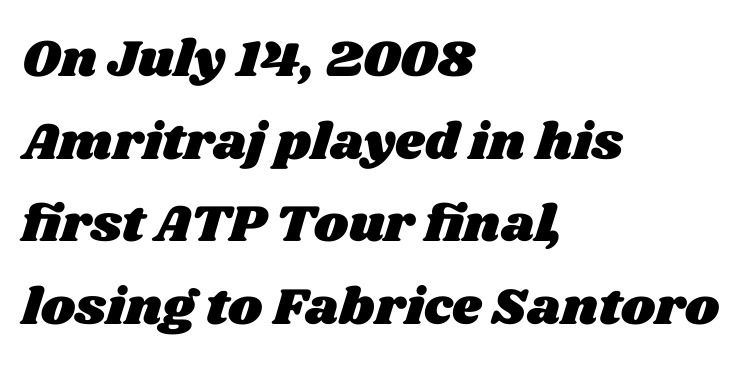
Vertical spacing — default. Looks like regular typesetting: each glyph gets only the width it needs. Words appear dense and cohesive because spacing is normal. The baseline area is clear. The paragraph has a hard left edge and a soft right edge.
